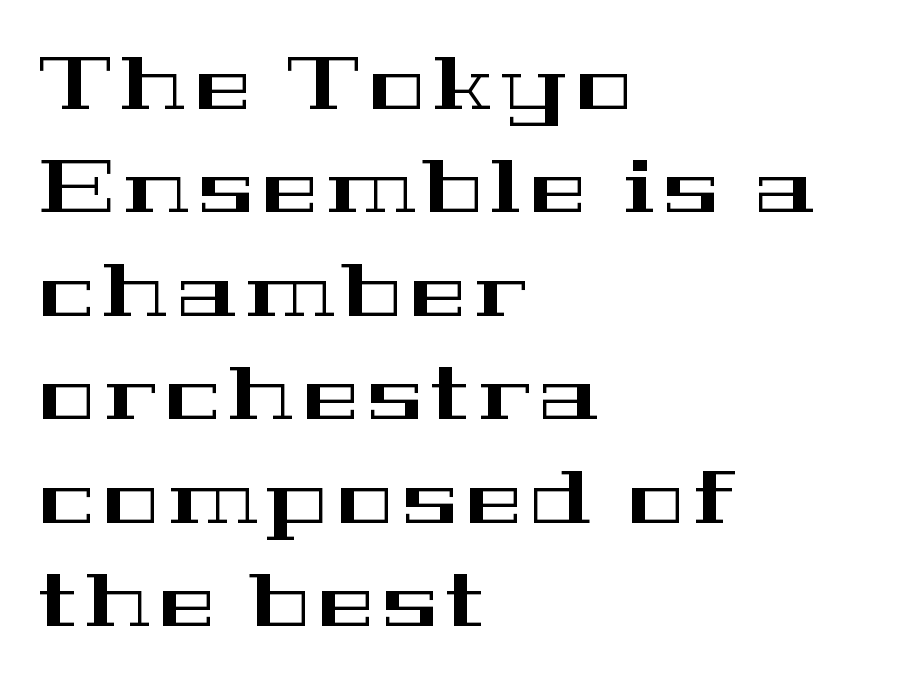
{"serif": "yes", "italic": "no", "width": "wide", "stroke_contrast": "high", "x_height": "medium", "monospaced": "no", "underline": "no", "align": "left", "line_spacing": "normal", "line_spacing_ratio": 1.38, "glyph_px": 75}
